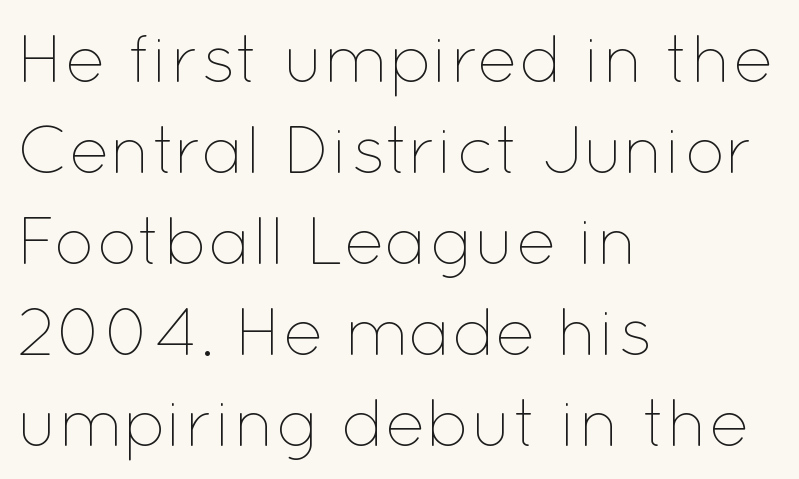
{"italic": "no", "bold": "no", "weight": "thin", "width": "normal", "stroke_contrast": "low", "x_height": "medium", "monospaced": "no", "underline": "no", "align": "left", "line_spacing": "normal", "line_spacing_ratio": 1.34, "letter_spacing": "normal", "letter_spacing_em": 0.0, "glyph_px": 68}
